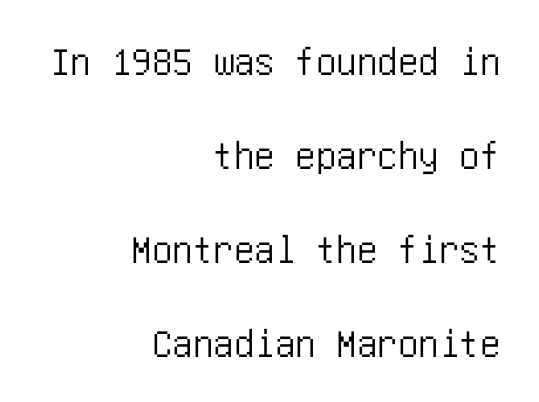
Default kerning and tracking; the words read as compact shapes. Descenders are the only things crossing below the line. Unlike a traditional serif, this face leaves its strokes unadorned. The lettering stays uniformly vertical, giving the passage a roman look. Every row of glyphs terminates at an identical x-position on the right. Line spacing here is loose.
